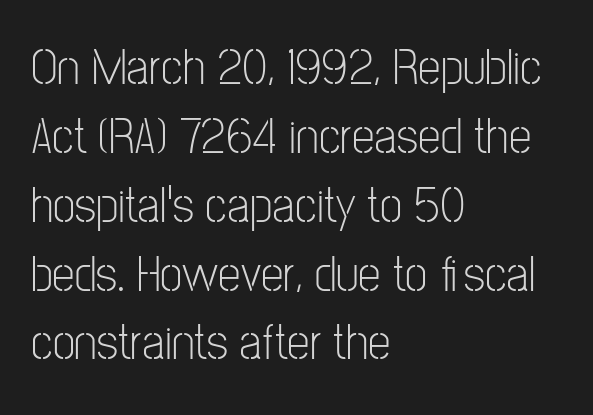
Q: Is the text bold? A: No.
Q: Is the text italic (slanted)? A: No, it is upright.
Q: Is the typeface a serif or a sans-serif typeface? A: Sans-serif.
Q: Is the text underlined? A: No.
Q: How is the paragraph aligned? A: Left-aligned.
Q: Is the spacing between letters normal or unusually wide? A: Normal.
Q: Is the spacing between lines tight, normal or loose? A: Normal.
Q: Width (condensed, normal, or wide)? A: Condensed.
Q: Stroke contrast? A: Low.
Q: x-height? A: Medium.
Q: Monospaced? A: No.
